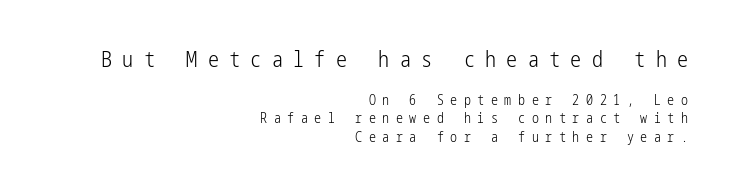
The image shows 22 px text type, upright; set right-aligned, normal line spacing (1.32x), unusually wide letter spacing (+0.47 em), not underlined; the first (top) block is 1.57x larger.
